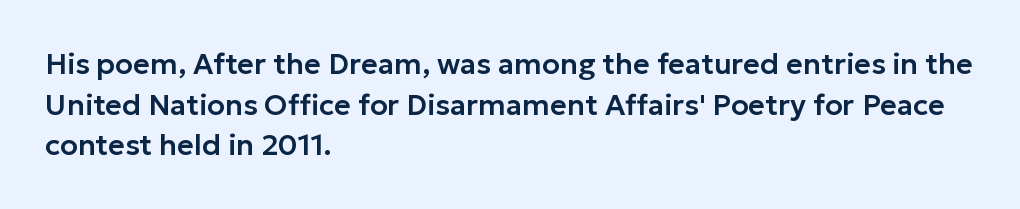
The image shows 29 px sans-serif type, upright; set left-aligned, normal line spacing (1.4x), normal letter spacing, not underlined; low stroke contrast and a medium x-height.
